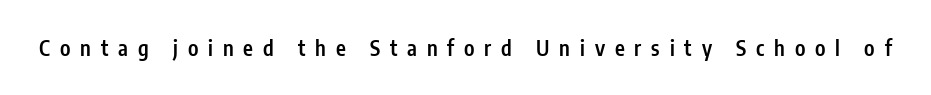
{"italic": "no", "bold": "semi", "underline": "no", "letter_spacing": "wide", "letter_spacing_em": 0.47, "glyph_px": 21}
